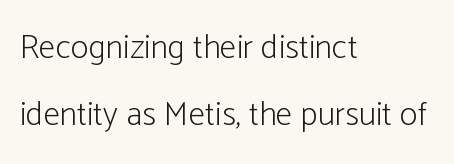
{"serif": "no", "italic": "no", "bold": "no", "weight": "light", "width": "condensed", "stroke_contrast": "low", "x_height": "medium", "monospaced": "no", "underline": "no", "align": "left", "line_spacing": "loose", "line_spacing_ratio": 1.97, "letter_spacing": "normal", "letter_spacing_em": 0.0, "glyph_px": 34}
